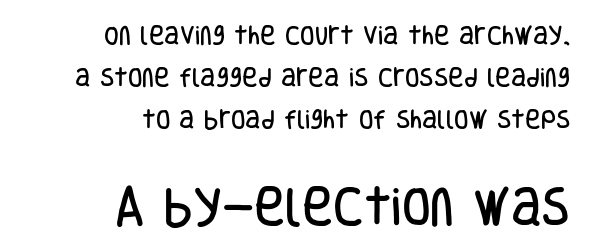
The image shows 42 px condensed sans-serif type, upright; set right-aligned, loose line spacing (2.01x), normal letter spacing, not underlined; the second (bottom) block is 2.0x larger; low stroke contrast and a large x-height.
